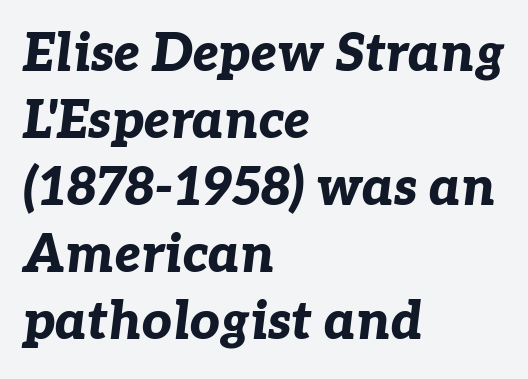
The image shows 52 px bold type, italic (leaning right); set left-aligned, normal line spacing (1.29x), normal letter spacing, not underlined; low stroke contrast and a medium x-height.
